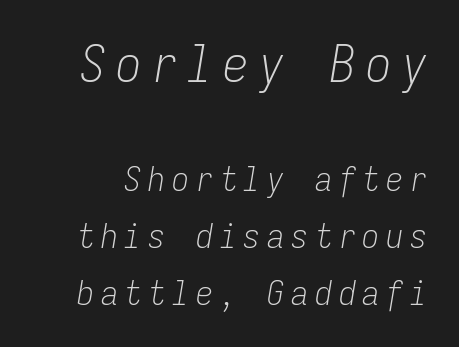
Q: Is the text bold? A: No.
Q: Is the text italic (slanted)? A: Yes, it leans right by about 9 degrees.
Q: Is the text underlined? A: No.
Q: Is the spacing between letters normal or unusually wide? A: Unusually wide.
Q: Is the spacing between lines tight, normal or loose? A: Normal.
Q: Which block of text is set in a larger size, the first (top) or the second (bottom)? A: The first (top) one.
Q: Width (condensed, normal, or wide)? A: Condensed.
Q: Stroke contrast? A: Low.
Q: x-height? A: Medium.
Q: Monospaced? A: Yes.
